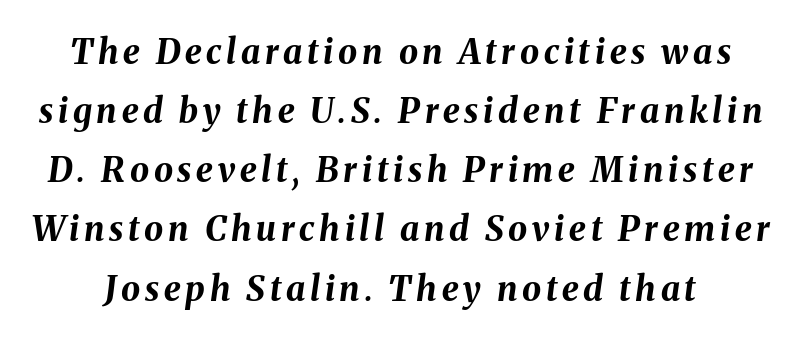
Proportional: the letters do not fall into vertical columns. The axis of the letterforms is tilted away from vertical. Letters rest on an invisible, unmarked baseline. This is heavy type, rendered in bold.
